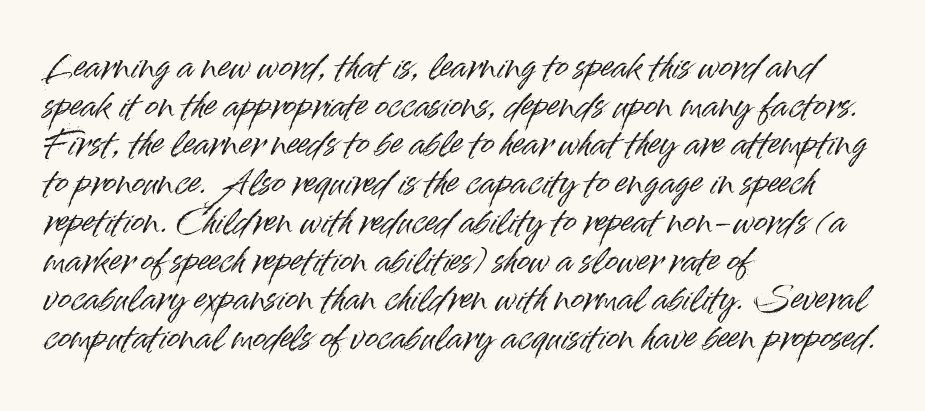
The image shows 32 px sans-serif type; set left-aligned, line spacing 1.21x, normal letter spacing, not underlined; high stroke contrast and a small x-height.
